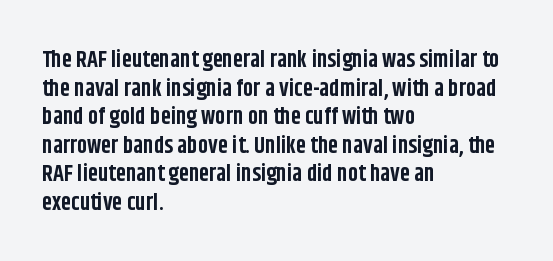
The image shows 23 px bold type, upright; set left-aligned, line spacing 1.24x, normal letter spacing, not underlined.
